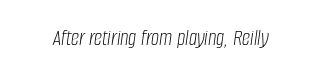
On a weight scale, this lands at 450 or below. The horizontal fit of the characters is conventional and even. The glyphs are unaccompanied by any horizontal stroke below them. The lettering tilts uniformly, giving the passage an italic look.
